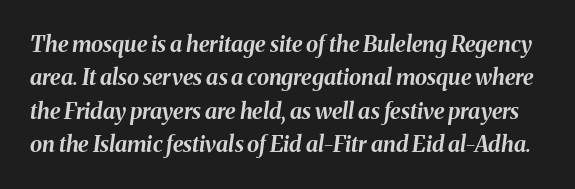
This rendering leaves character spacing at its baseline value. Letters rest on an invisible, unmarked baseline. In terms of leading, this rendering sits right in the middle. The rendering uses a bold face; every stroke is thick and dark.
